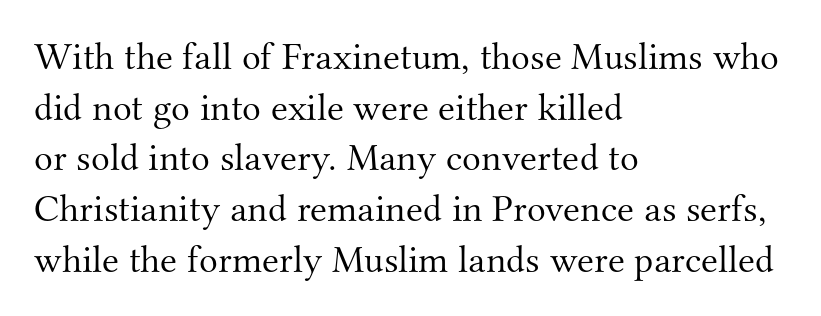
Every row of glyphs begins at an identical x-position on the left. Vertical strokes here are truly vertical. Stroke mass is kept to a normal reading level or below. Does the leading feel generous? No, just average. The specimen omits any rule beneath the text block's lines.
